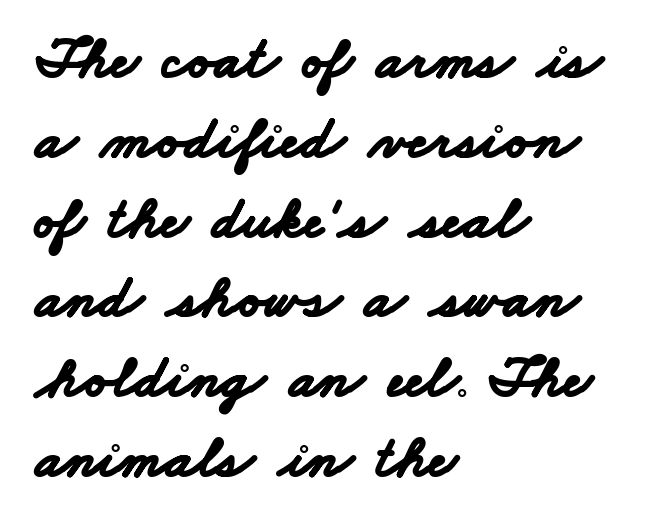
{"serif": "no", "bold": "yes", "weight": "bold", "width": "wide", "stroke_contrast": "low", "x_height": "small", "monospaced": "no", "underline": "no", "align": "left", "line_spacing": "normal", "line_spacing_ratio": 1.33, "letter_spacing": "normal", "letter_spacing_em": 0.0, "glyph_px": 60}
